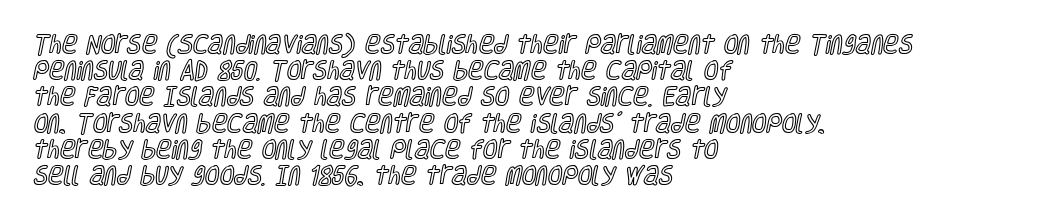
A typesetter would call this leading conventional body-copy spacing. This rendering uses left alignment, leaving the right contour irregular. The letterforms sit shoulder to shoulder at normal distance. Decoration check: the copy has no underline.
